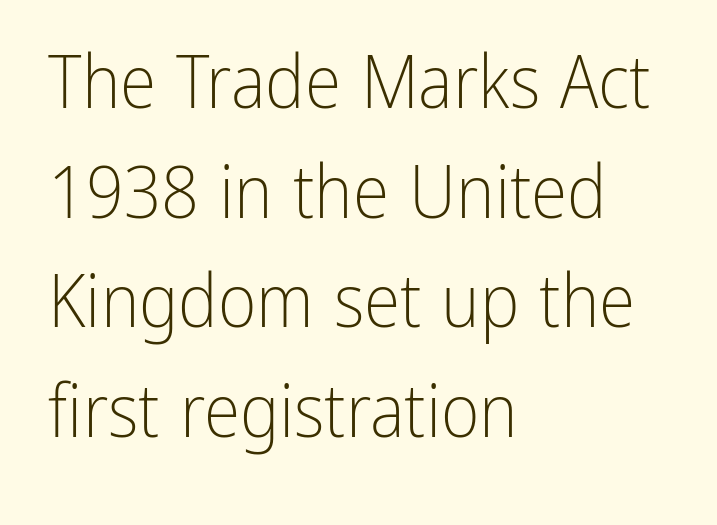
The lines sit at an ordinary, default distance from one another. Every character sits straight up, as roman type does. Ink coverage per letter is moderate at most. Reading down the block, your eye returns to a fixed left position each line. Caption: standard tracking, unaltered. Type style note: lacks serifs.
